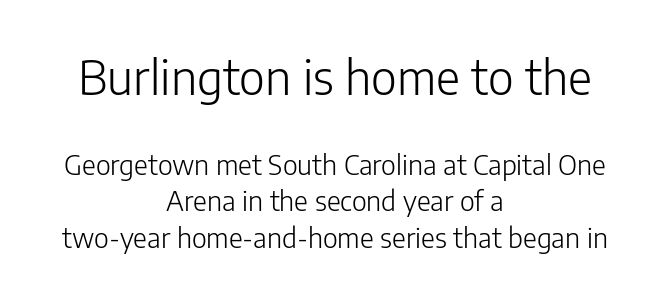
The image shows 47 px light sans-serif type, upright; set centered, normal line spacing (1.35x), normal letter spacing, not underlined; the first (top) block is 1.74x larger; low stroke contrast and a medium x-height.
